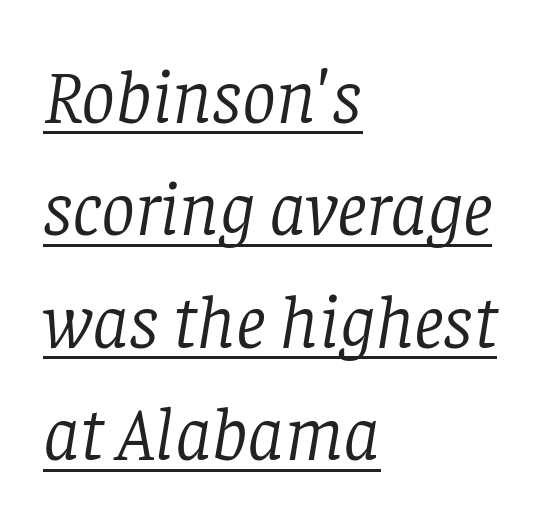
{"serif": "yes", "italic": "yes", "lean": "right", "slant_degrees": 8, "bold": "no", "weight": "light", "width": "normal", "stroke_contrast": "low", "x_height": "large", "monospaced": "no", "underline": "yes", "align": "left", "line_spacing": "normal", "line_spacing_ratio": 1.48, "letter_spacing": "normal", "letter_spacing_em": 0.0, "glyph_px": 76}
